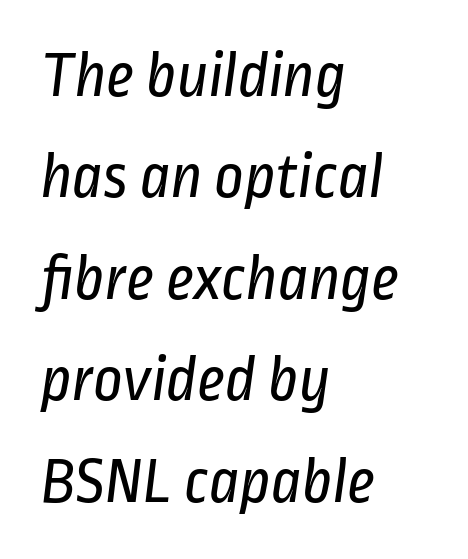
{"serif": "no", "bold": "no", "weight": "regular", "width": "condensed", "stroke_contrast": "low", "x_height": "medium", "monospaced": "no", "underline": "no", "align": "left", "line_spacing": "normal", "line_spacing_ratio": 1.56, "letter_spacing": "normal", "letter_spacing_em": 0.0, "glyph_px": 65}
